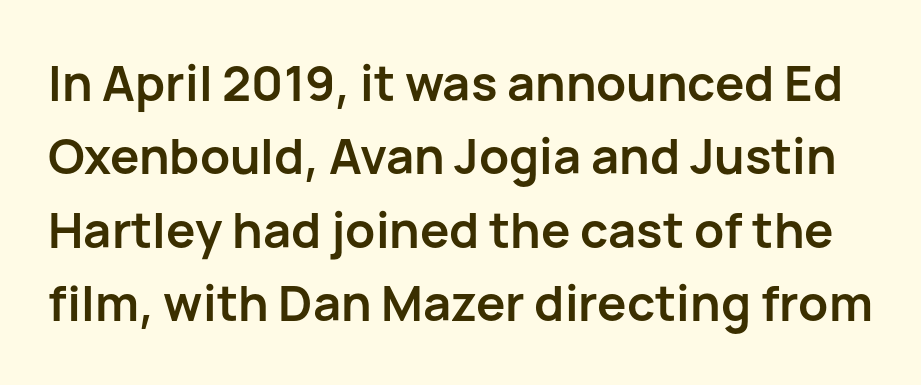
{"serif": "no", "italic": "no", "bold": "yes", "weight": "semibold", "width": "normal", "stroke_contrast": "low", "x_height": "medium", "monospaced": "no", "underline": "no", "line_spacing": "normal", "line_spacing_ratio": 1.5, "letter_spacing": "normal", "letter_spacing_em": 0.0, "glyph_px": 49}
